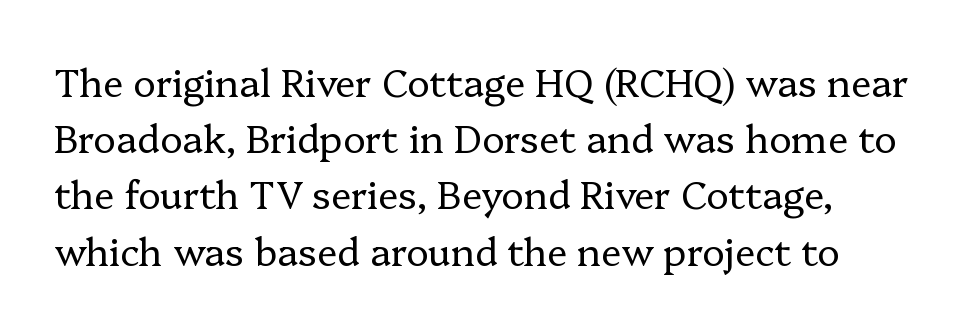
The image shows 38 px regular-weight serif type, upright; set normal line spacing (1.48x), normal letter spacing, not underlined; low stroke contrast and a medium x-height.
